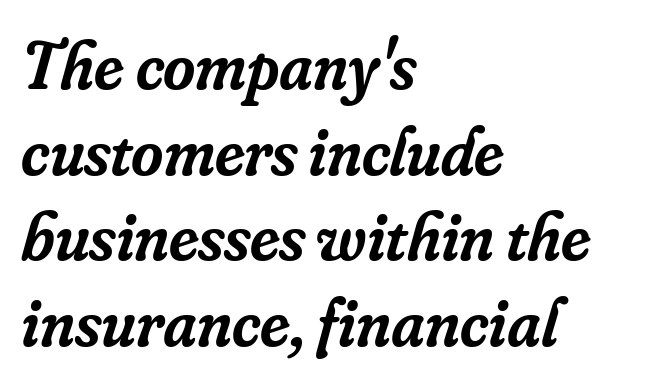
The image shows 69 px semibold serif type, italic (leaning right); set left-aligned, line spacing 1.24x, normal letter spacing, not underlined; low stroke contrast and a small x-height.
